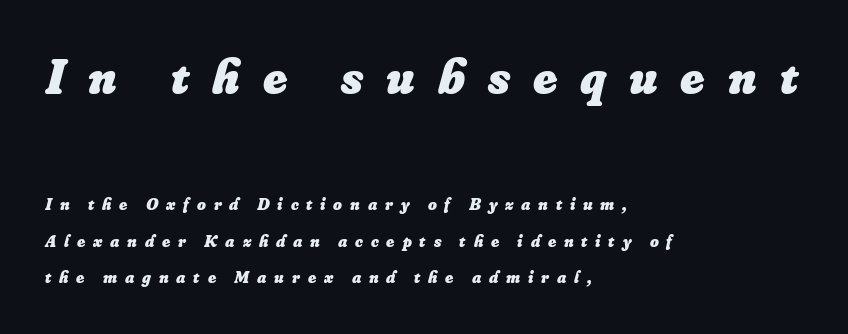
Q: Is the text bold? A: Yes.
Q: Is the text italic (slanted)? A: Yes, it leans right by about 16 degrees.
Q: Is the text underlined? A: No.
Q: How is the paragraph aligned? A: Left-aligned.
Q: Is the spacing between letters normal or unusually wide? A: Unusually wide.
Q: Is the spacing between lines tight, normal or loose? A: Loose.
Q: Which block of text is set in a larger size, the first (top) or the second (bottom)? A: The first (top) one.
Q: Width (condensed, normal, or wide)? A: Normal.
Q: Stroke contrast? A: Low.
Q: x-height? A: Small.
Q: Monospaced? A: No.
